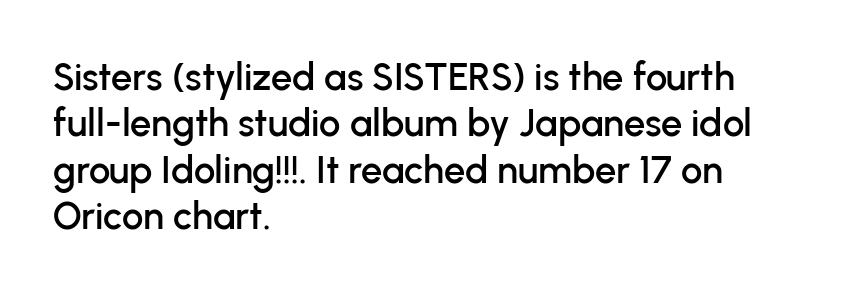
The image shows 38 px sans-serif type, upright; set left-aligned, line spacing 1.22x, normal letter spacing, not underlined; low stroke contrast and a medium x-height.
